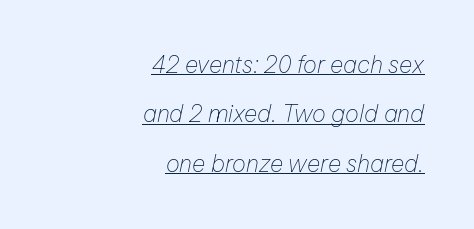
{"italic": "yes", "lean": "right", "slant_degrees": 12, "bold": "no", "underline": "yes", "align": "right", "line_spacing": "loose", "line_spacing_ratio": 2.15, "letter_spacing": "normal", "letter_spacing_em": 0.0, "glyph_px": 23}
